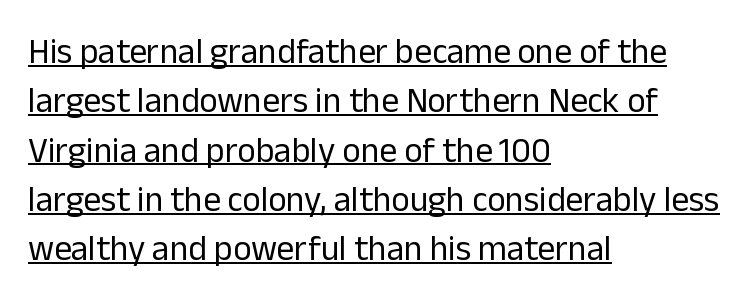
{"serif": "no", "italic": "no", "bold": "no", "weight": "regular", "width": "normal", "stroke_contrast": "low", "x_height": "medium", "monospaced": "no", "underline": "yes", "align": "left", "line_spacing": "normal", "line_spacing_ratio": 1.41, "letter_spacing": "normal", "letter_spacing_em": 0.0, "glyph_px": 35}
